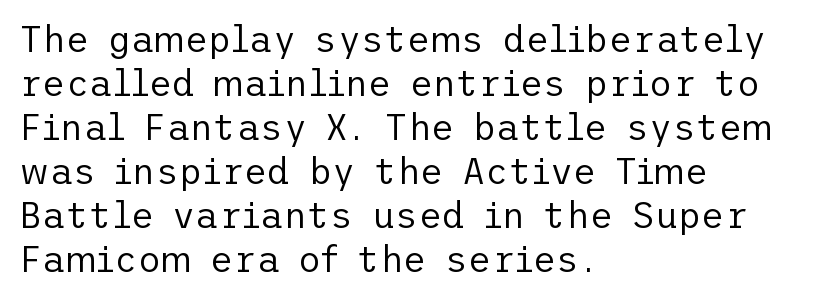
{"serif": "no", "italic": "no", "bold": "no", "weight": "regular", "width": "normal", "stroke_contrast": "low", "x_height": "medium", "underline": "no", "align": "left", "line_spacing_ratio": 1.22, "letter_spacing": "normal", "letter_spacing_em": 0.0, "glyph_px": 36}
